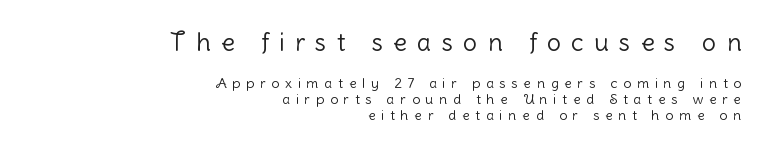
Size contrast runs from large at the top to small at the bottom. Check under the words: just untouched page. The letterforms sit at book weight or below. Students, observe: this is what under-led, compact text looks like. Do the letters lean? They stand straight. Inter-character spacing is expanded well beyond the font's built-in metrics.
